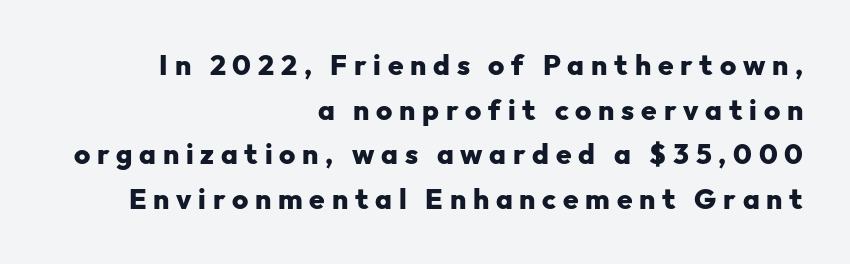
Q: Is the text bold? A: Yes.
Q: Is the text italic (slanted)? A: No, it is upright.
Q: Is the typeface a serif or a sans-serif typeface? A: Sans-serif.
Q: Is the text underlined? A: No.
Q: How is the paragraph aligned? A: Right-aligned.
Q: Is the spacing between letters normal or unusually wide? A: Unusually wide.
Q: Is the spacing between lines tight, normal or loose? A: Normal.
Q: Width (condensed, normal, or wide)? A: Normal.
Q: Stroke contrast? A: Low.
Q: x-height? A: Medium.
Q: Monospaced? A: No.
